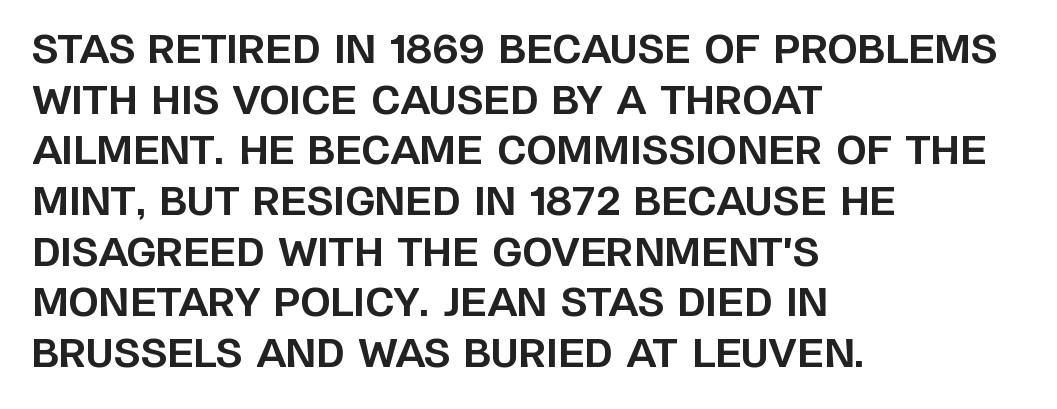
Q: Is the text bold? A: Yes.
Q: Is the text italic (slanted)? A: No, it is upright.
Q: Is the typeface a serif or a sans-serif typeface? A: Sans-serif.
Q: Is the text underlined? A: No.
Q: How is the paragraph aligned? A: Left-aligned.
Q: Is the spacing between letters normal or unusually wide? A: Normal.
Q: Is the spacing between lines tight, normal or loose? A: Normal.
Q: Width (condensed, normal, or wide)? A: Normal.
Q: Stroke contrast? A: Low.
Q: x-height? A: Large.
Q: Monospaced? A: No.
